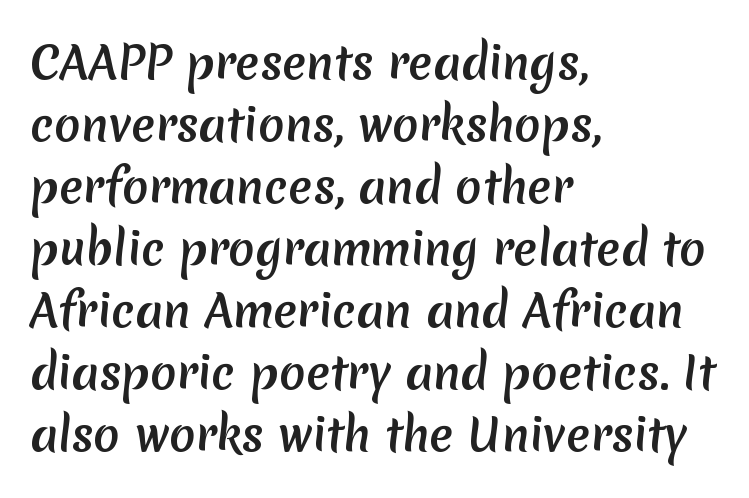
{"serif": "no", "width": "normal", "stroke_contrast": "medium", "x_height": "medium", "monospaced": "no", "underline": "no", "align": "left", "line_spacing": "normal", "line_spacing_ratio": 1.41, "letter_spacing": "normal", "letter_spacing_em": 0.0, "glyph_px": 44}
